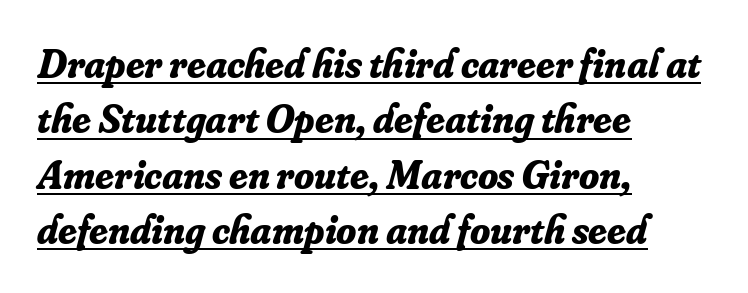
You could not count columns in this text — the font is proportionally spaced. A typographer would call this underscored text. Evenly set lines give the paragraph a standard silhouette. There's an unmistakable incline to the writing here. Is the block centered? No — it sits flush against the left margin.
